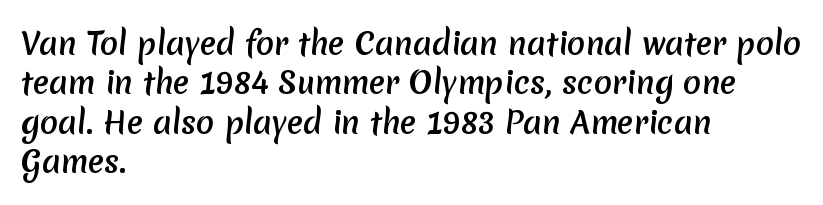
These lines are set flush left with a ragged right edge. What kind of face is this? One without serifs — a sans. Summary of vertical rhythm: regular, with standard interline spacing. Pretty heavy lettering here — definitely bold. A bare baseline throughout the passage. Between one letter and the next there's only the usual sliver of space.
